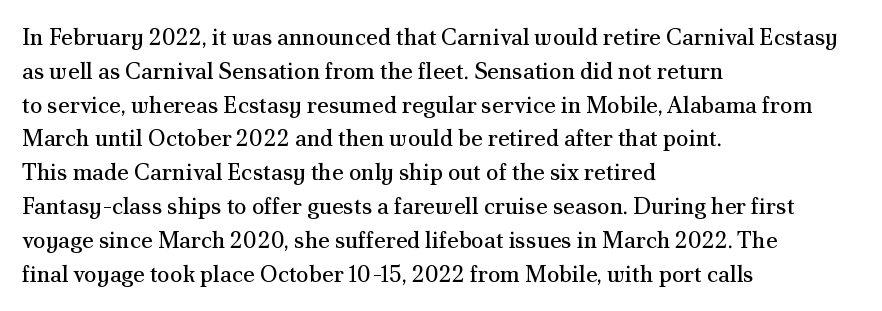
The image shows 23 px text type, upright; set left-aligned, normal line spacing (1.47x), normal letter spacing, not underlined.
